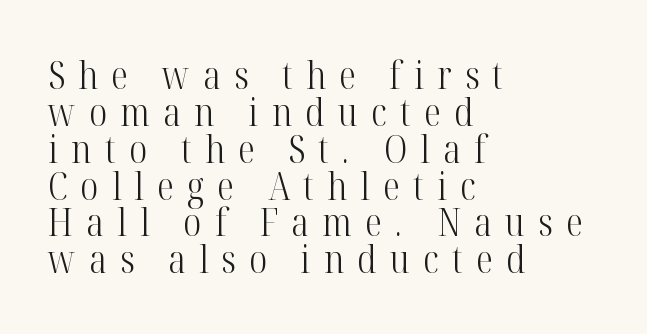
The image shows 38 px light, condensed serif type, upright; set left-aligned, tight line spacing (0.97x), unusually wide letter spacing (+0.35 em), not underlined; high stroke contrast and a medium x-height.
